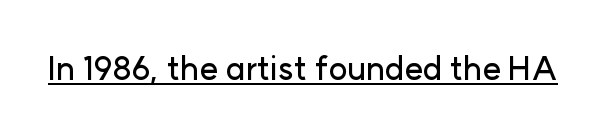
The image shows 32 px sans-serif type, upright; set normal letter spacing, underlined; low stroke contrast and a medium x-height.
